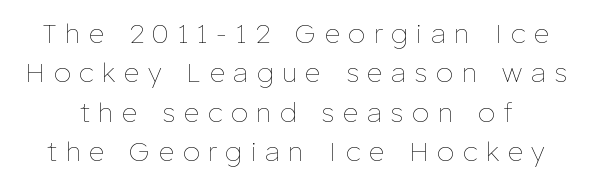
The image shows 27 px text type, upright; set normal line spacing (1.46x), unusually wide letter spacing (+0.33 em), not underlined.
